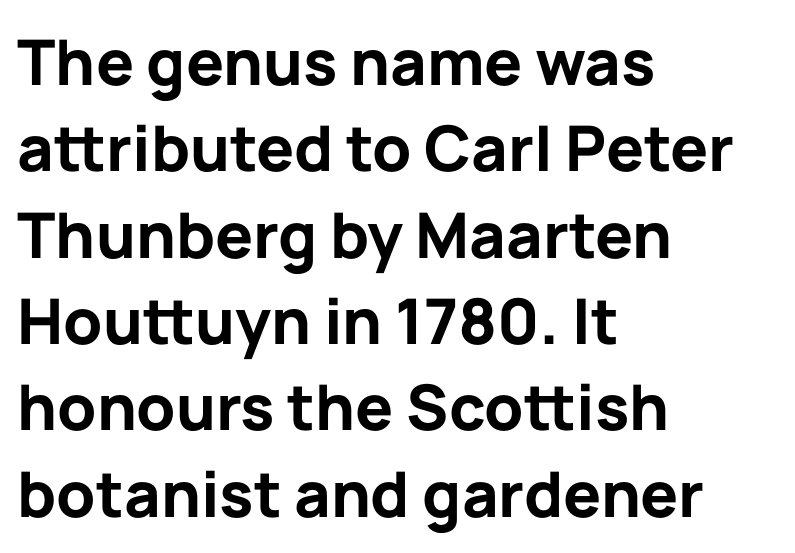
Q: Is the text bold? A: Yes.
Q: Is the text italic (slanted)? A: No, it is upright.
Q: Is the typeface a serif or a sans-serif typeface? A: Sans-serif.
Q: Is the text underlined? A: No.
Q: How is the paragraph aligned? A: Left-aligned.
Q: Is the spacing between letters normal or unusually wide? A: Normal.
Q: Is the spacing between lines tight, normal or loose? A: Normal.
Q: Width (condensed, normal, or wide)? A: Normal.
Q: Stroke contrast? A: Low.
Q: x-height? A: Medium.
Q: Monospaced? A: No.
